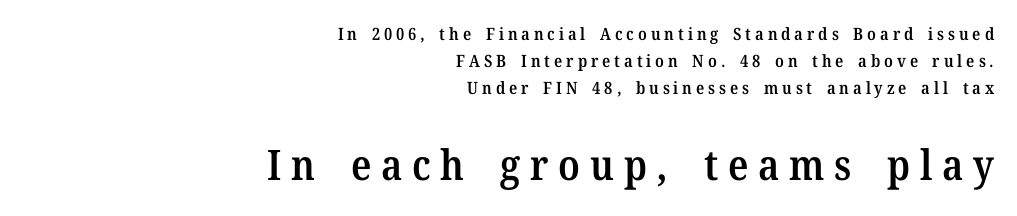
Q: Is the text bold? A: Semi-bold.
Q: Is the text italic (slanted)? A: No, it is upright.
Q: Is the typeface a serif or a sans-serif typeface? A: Serif.
Q: Is the text underlined? A: No.
Q: How is the paragraph aligned? A: Right-aligned.
Q: Is the spacing between letters normal or unusually wide? A: Unusually wide.
Q: Is the spacing between lines tight, normal or loose? A: Normal.
Q: Which block of text is set in a larger size, the first (top) or the second (bottom)? A: The second (bottom) one.
Q: Width (condensed, normal, or wide)? A: Normal.
Q: Stroke contrast? A: Medium.
Q: x-height? A: Medium.
Q: Monospaced? A: No.
